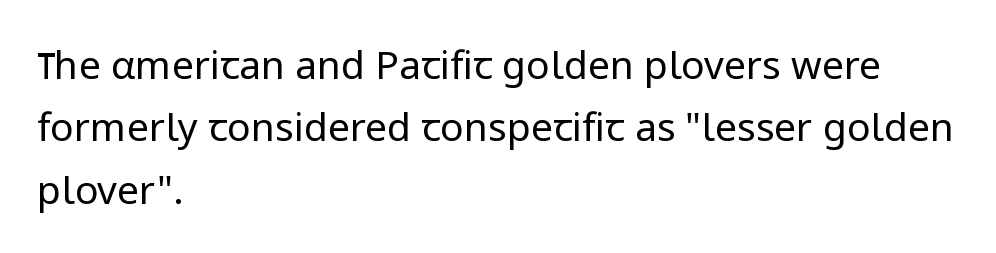
The passage shown is typeset with a sans-serif family. A light-to-regular cut is what we see here. Spacing between characters is what you'd get straight out of the box. Do the characters align in a grid? No, the font is proportional. Descenders hang freely into open space. Line beginnings align vertically; line endings do not.
